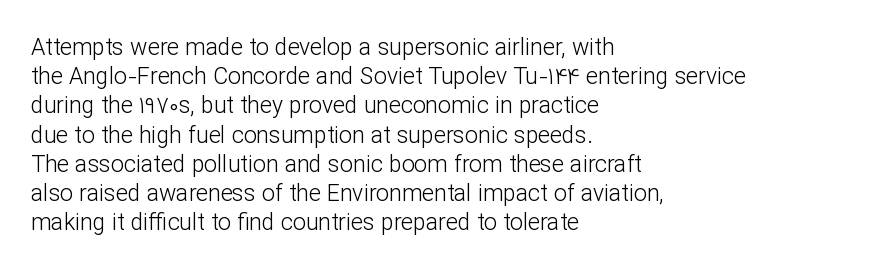
Nothing unusual about the tracking: characters are spaced as the font intends. Caption: multi-line text, flush left, ragged right. How would I describe the line gaps? Plain and ordinary. Unbolded letterforms with no extra heft.
